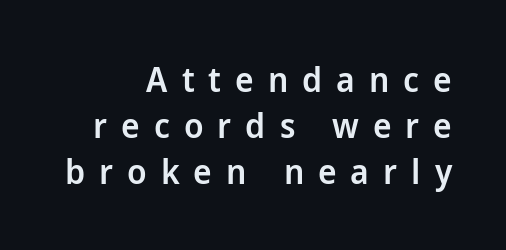
The image shows 35 px semibold sans-serif type, upright; set right-aligned, normal line spacing (1.32x), unusually wide letter spacing (+0.4 em), not underlined; low stroke contrast and a medium x-height.
